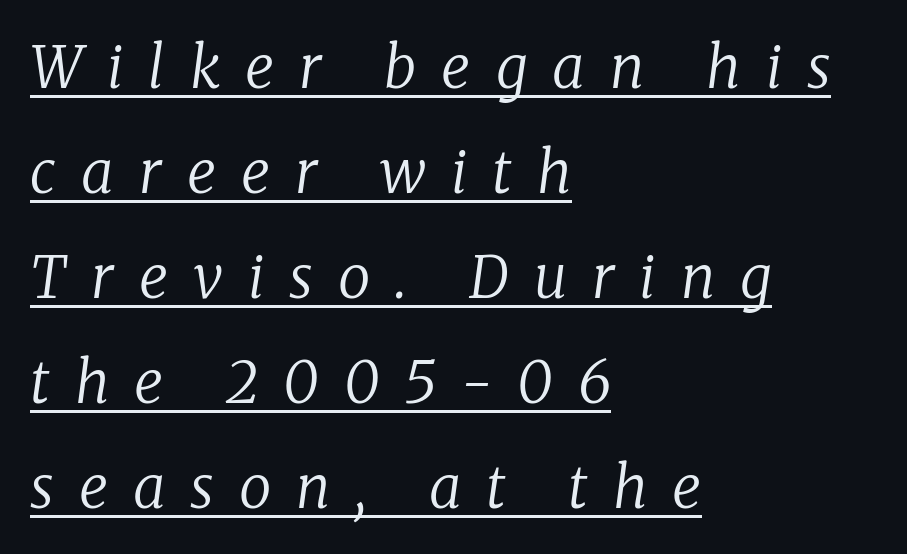
The image shows 58 px regular-weight serif type, italic (leaning right); set left-aligned, line spacing 1.81x, unusually wide letter spacing (+0.43 em), underlined; low stroke contrast and a medium x-height.
